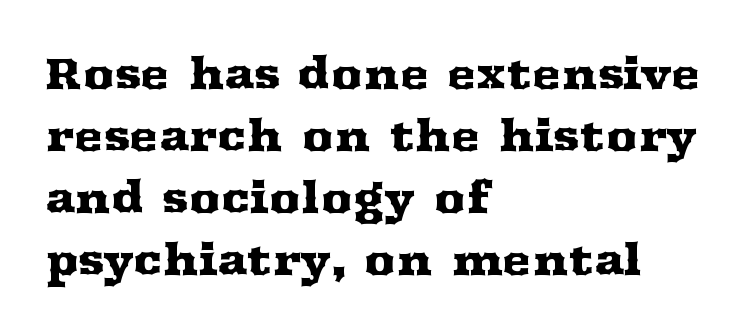
The image shows 44 px wide serif type, upright; set left-aligned, normal line spacing (1.41x), normal letter spacing, not underlined; medium stroke contrast and a medium x-height.
